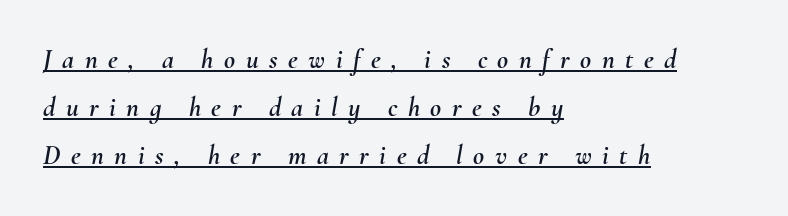
The image shows 27 px text type, italic (leaning right); set left-aligned, line spacing 1.78x, unusually wide letter spacing (+0.39 em), underlined.
